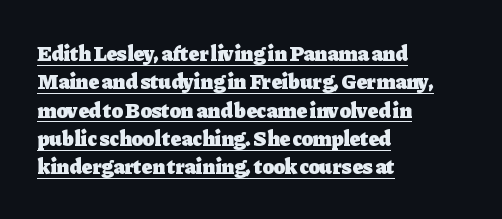
The image shows 21 px bold type, upright; set left-aligned, normal line spacing (1.35x), normal letter spacing, underlined.
